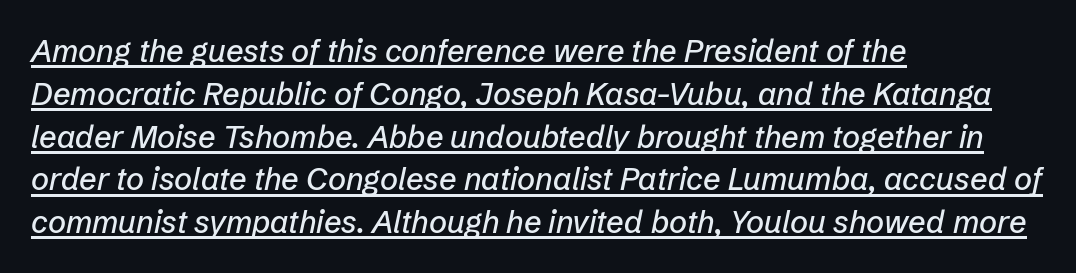
{"italic": "yes", "lean": "right", "slant_degrees": 12, "width": "normal", "stroke_contrast": "low", "x_height": "medium", "monospaced": "no", "underline": "yes", "align": "left", "line_spacing": "normal", "line_spacing_ratio": 1.38, "letter_spacing": "normal", "letter_spacing_em": 0.0, "glyph_px": 31}
